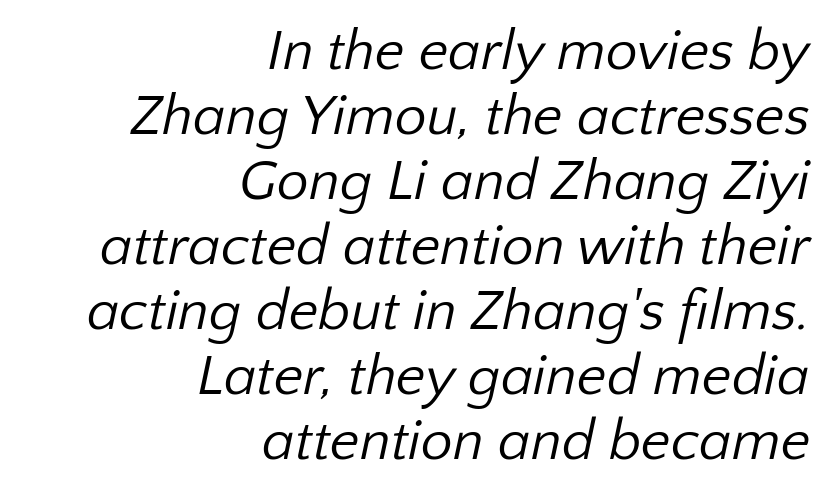
Q: Is the text bold? A: No.
Q: Is the typeface a serif or a sans-serif typeface? A: Sans-serif.
Q: Is the text underlined? A: No.
Q: How is the paragraph aligned? A: Right-aligned.
Q: Is the spacing between letters normal or unusually wide? A: Normal.
Q: Is the spacing between lines tight, normal or loose? A: Tight.
Q: Width (condensed, normal, or wide)? A: Normal.
Q: Stroke contrast? A: Low.
Q: x-height? A: Medium.
Q: Monospaced? A: No.
